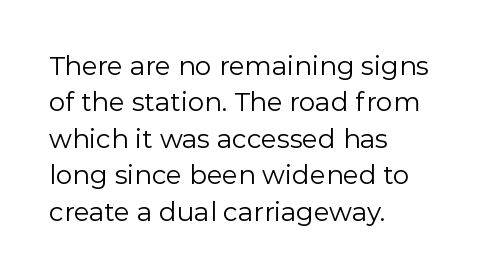
{"italic": "no", "bold": "no", "underline": "no", "align": "left", "line_spacing": "normal", "line_spacing_ratio": 1.4, "letter_spacing": "normal", "letter_spacing_em": 0.0, "glyph_px": 26}
